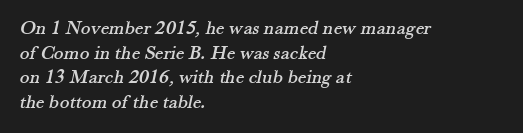
The specimen omits any rule beneath the text block's lines. The paragraph has a hard left edge and a soft right edge. The letters sit at their default tracking, neither squeezed nor spread.
